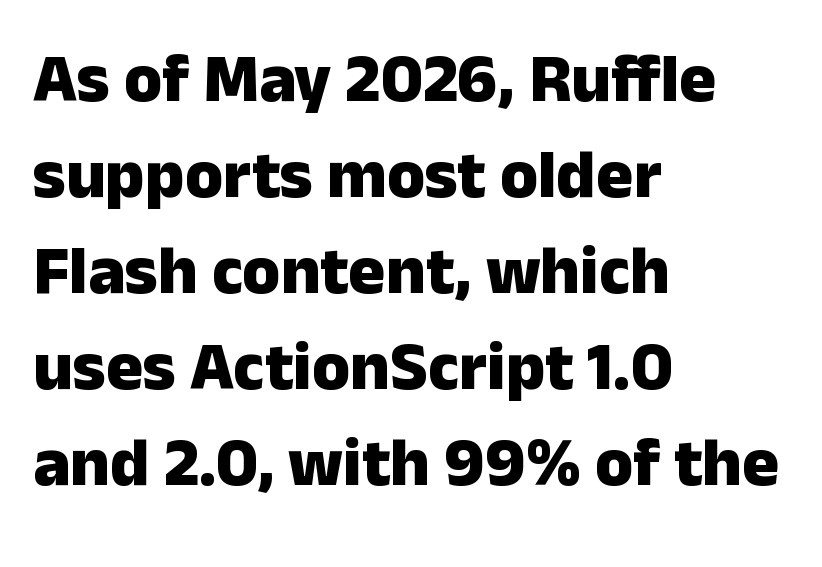
These lines stack with their left ends in a neat column. A bare baseline throughout the passage. The rendering uses natural spacing where letterforms have individual widths. The glyphs in this specimen are sans serif. One glance says typical: line gaps are just what's usual. Heft: maximum for text — a bold.
